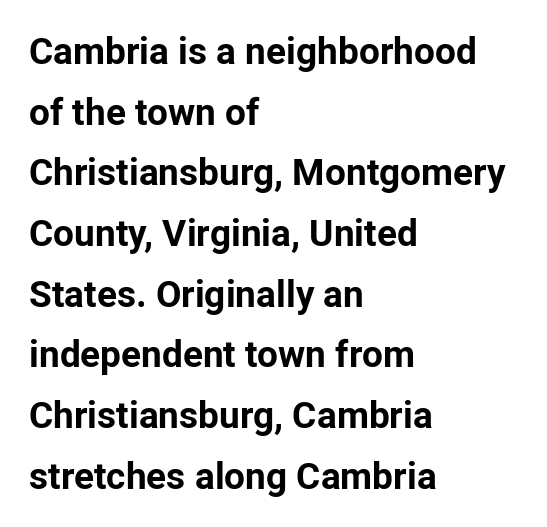
{"serif": "no", "italic": "no", "bold": "yes", "weight": "bold", "width": "normal", "stroke_contrast": "low", "x_height": "medium", "monospaced": "no", "underline": "no", "align": "left", "line_spacing": "normal", "line_spacing_ratio": 1.64, "letter_spacing": "normal", "letter_spacing_em": 0.0, "glyph_px": 37}
